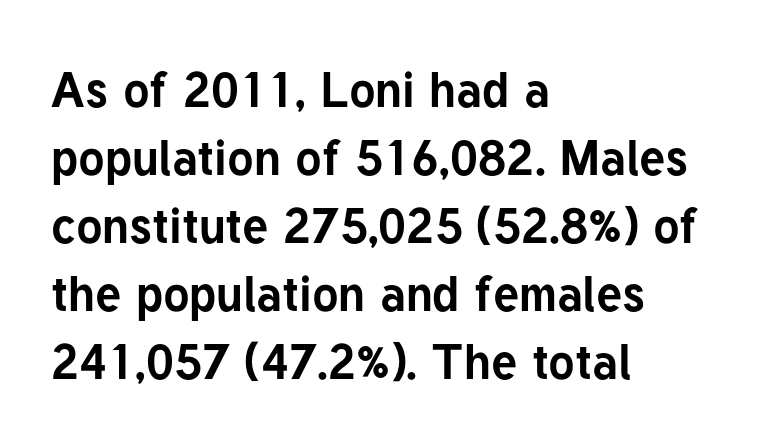
{"serif": "no", "italic": "no", "bold": "yes", "weight": "bold", "width": "normal", "stroke_contrast": "low", "x_height": "medium", "monospaced": "no", "underline": "no", "align": "left", "line_spacing": "normal", "line_spacing_ratio": 1.39, "letter_spacing": "normal", "letter_spacing_em": 0.0, "glyph_px": 49}
